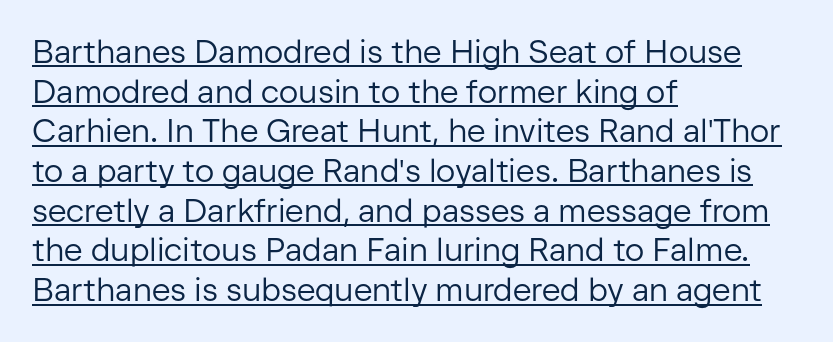
Q: Is the text bold? A: No.
Q: Is the text italic (slanted)? A: No, it is upright.
Q: Is the typeface a serif or a sans-serif typeface? A: Sans-serif.
Q: Is the text underlined? A: Yes.
Q: How is the paragraph aligned? A: Left-aligned.
Q: Is the spacing between letters normal or unusually wide? A: Normal.
Q: Width (condensed, normal, or wide)? A: Normal.
Q: Stroke contrast? A: Low.
Q: x-height? A: Medium.
Q: Monospaced? A: No.
